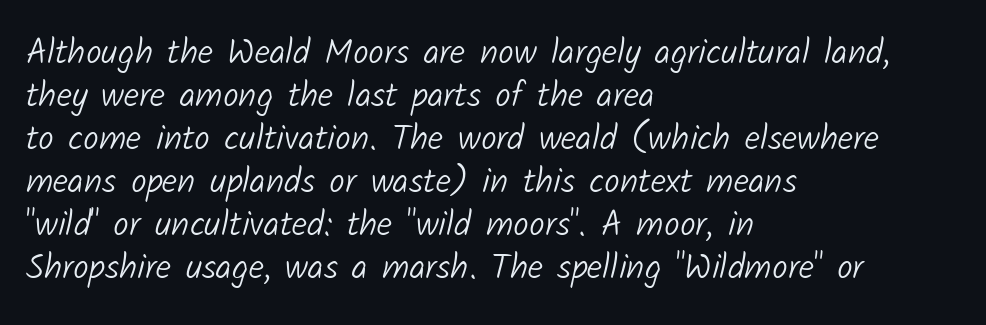
Q: Is the text bold? A: No.
Q: Is the typeface a serif or a sans-serif typeface? A: Sans-serif.
Q: Is the text underlined? A: No.
Q: How is the paragraph aligned? A: Left-aligned.
Q: Is the spacing between letters normal or unusually wide? A: Normal.
Q: Width (condensed, normal, or wide)? A: Normal.
Q: Stroke contrast? A: Low.
Q: x-height? A: Medium.
Q: Monospaced? A: No.
